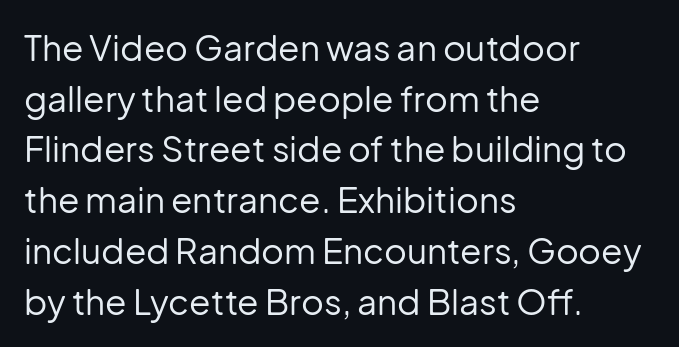
This sample uses an upright cut, with every glyph sitting square on the baseline. The strokes are not fattened; the text isn't bold. The words here are not underlined. Does the type have serifs? No, each stem ends abruptly.
